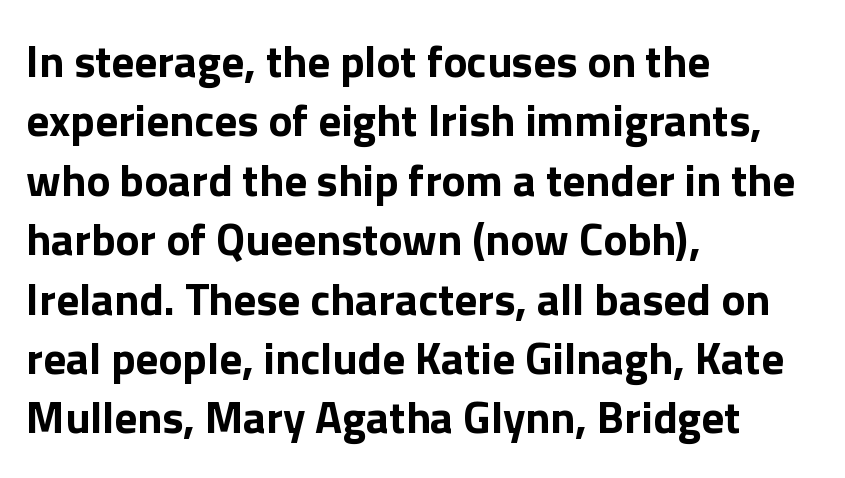
{"serif": "no", "italic": "no", "bold": "yes", "weight": "bold", "width": "normal", "x_height": "medium", "monospaced": "no", "underline": "no", "align": "left", "line_spacing": "normal", "line_spacing_ratio": 1.32, "letter_spacing": "normal", "letter_spacing_em": 0.0, "glyph_px": 45}
